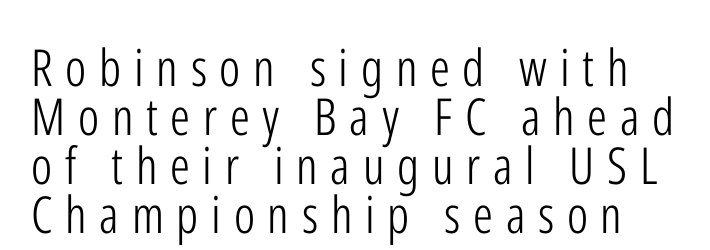
The image shows 51 px light, condensed sans-serif type, upright; set tight line spacing (0.96x), unusually wide letter spacing (+0.25 em), not underlined; low stroke contrast and a medium x-height.
